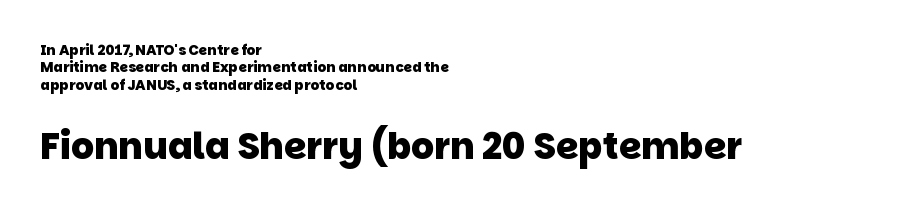
Each letter keeps its own natural width here, so spacing adapts to shape. Is the lower block the larger one? Yes — the lower block carries the bigger type. The text block is weighted toward the left margin, trailing off unevenly rightward. Between one letter and the next there's only the usual sliver of space. Check where the strokes stop: nothing finishes them off — pure sans.
